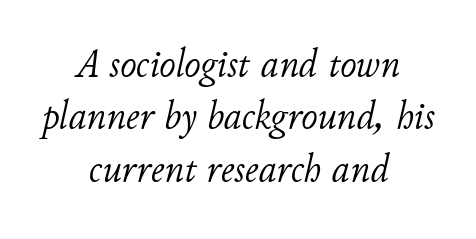
One-word summary of the alignment: center. No chunkiness to these letters — they're not bold. In terms of letterspacing, this is plain default setting. The axis of the letterforms is tilted away from vertical. Character widths vary here, with narrow letters taking less room than wide ones.
